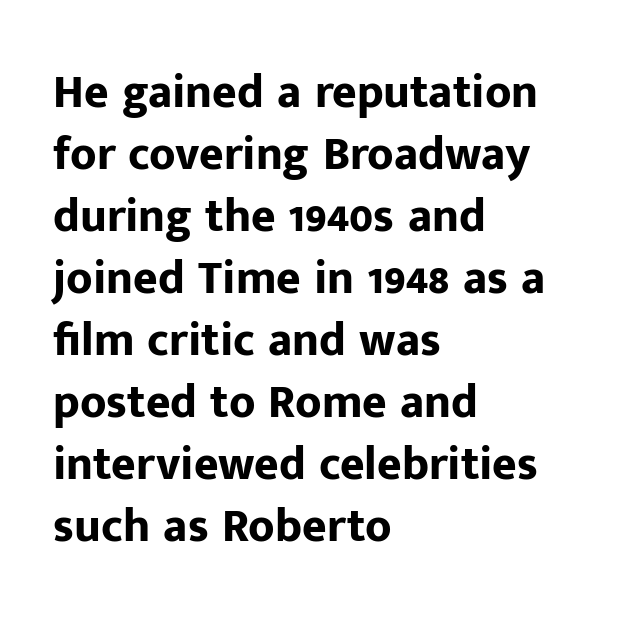
The image shows 47 px bold sans-serif type, upright; set left-aligned, normal line spacing (1.32x), normal letter spacing, not underlined; low stroke contrast and a medium x-height.
